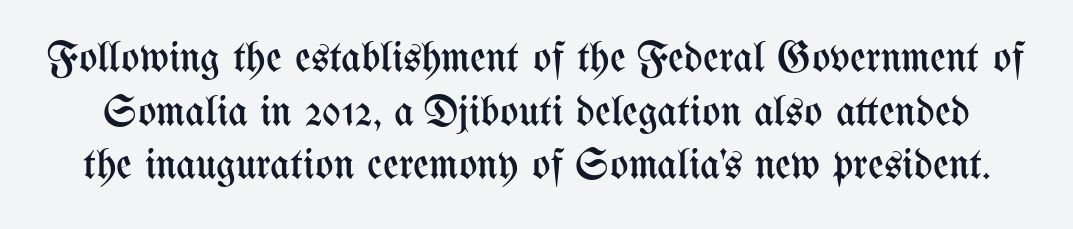
{"italic": "no", "bold": "no", "weight": "regular", "width": "condensed", "stroke_contrast": "medium", "x_height": "medium", "monospaced": "no", "underline": "no", "line_spacing": "normal", "line_spacing_ratio": 1.25, "letter_spacing": "normal", "letter_spacing_em": 0.0, "glyph_px": 43}
